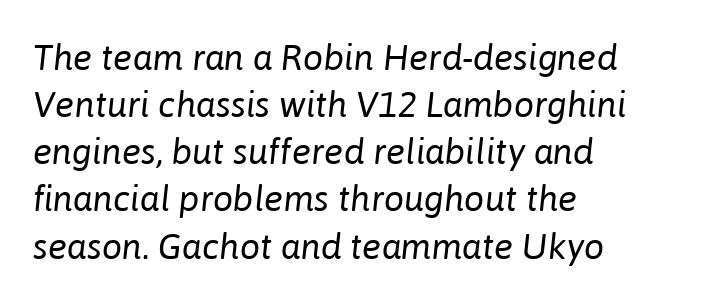
Q: Is the text bold? A: No.
Q: Is the text italic (slanted)? A: Yes, it leans right by about 6 degrees.
Q: Is the text underlined? A: No.
Q: How is the paragraph aligned? A: Left-aligned.
Q: Is the spacing between letters normal or unusually wide? A: Normal.
Q: Is the spacing between lines tight, normal or loose? A: Normal.
Q: Width (condensed, normal, or wide)? A: Normal.
Q: Stroke contrast? A: Low.
Q: x-height? A: Medium.
Q: Monospaced? A: No.
